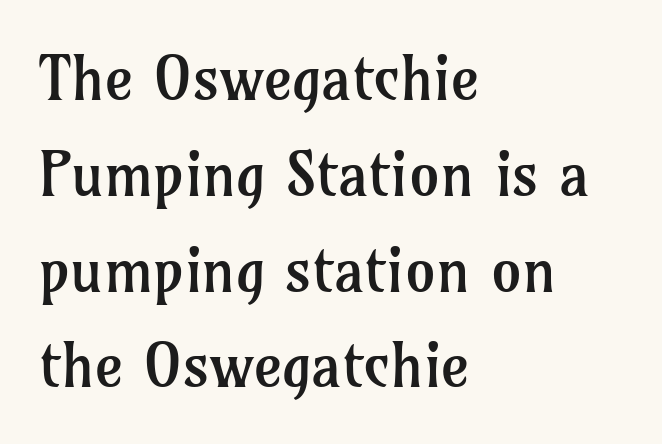
Posture: vertical. Where is the straight margin? On the left. Look at the bottom of the vertical strokes: they flare into serifs here. Here the designer chose a conventional face with non-uniform glyph widths. This rendering features lettering with no underline.
